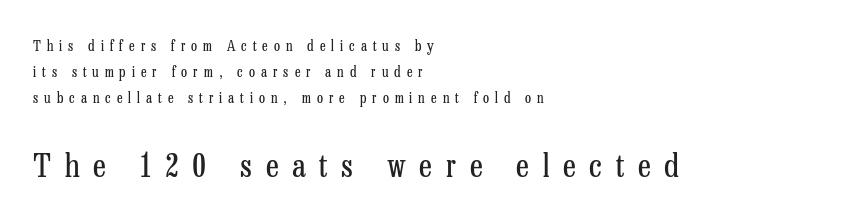
The image shows 32 px regular-weight, condensed serif type, upright; set left-aligned, line spacing 1.86x, unusually wide letter spacing (+0.43 em), not underlined; the second (bottom) block is 2.29x larger; low stroke contrast and a medium x-height.
